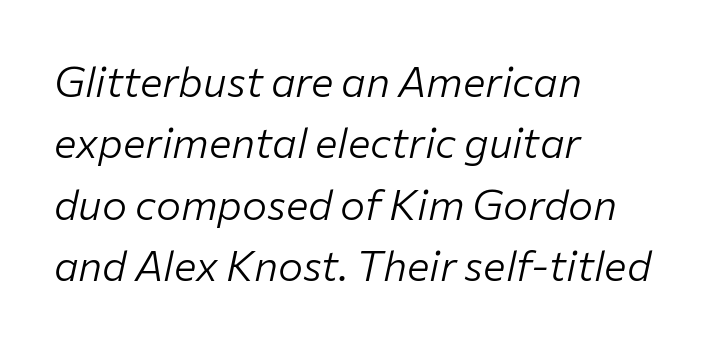
These lines are rendered in a variable-pitch font. In terms of leading, this rendering sits right in the middle. Tall strokes in this sample are angled rather than plumb. The zone under the glyphs is completely vacant. The strokes are not fattened; the text isn't bold.
